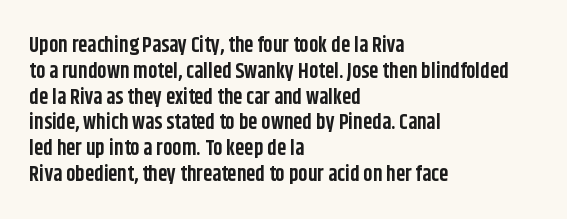
The letters stand upright; this is a roman face. Every row of glyphs begins at an identical x-position on the left. Between one letter and the next there's only the usual sliver of space. Caption: bold face, heavy strokes.
